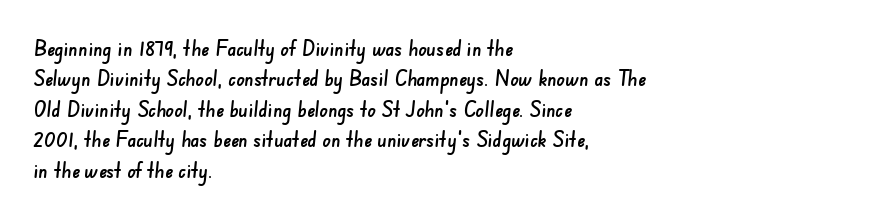
In CSS terms this would be text-align: left. Quick note: interline space is typical. Students, note that the glyphs here touch the page at normal intervals. This rendering features lettering with no underline.
